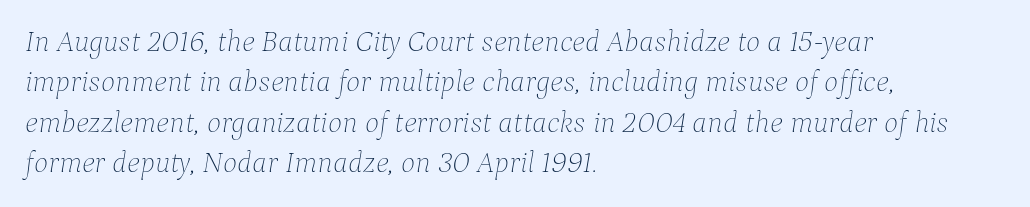
The letters advance in unequal steps, a hallmark of proportional type. Tall strokes in this sample are angled rather than plumb. Regarding leading, the lines here are spaced in the standard way. Counters stay open thanks to moderate or lighter strokes. Each row of text sits above clean, open space.
